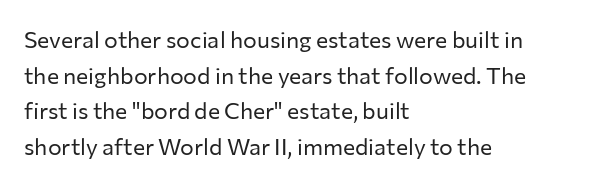
Baseline-to-baseline distance is the conventional proportion of letter height. The passage is arranged the way most books set body copy — flush left. The glyphs are unaccompanied by any horizontal stroke below them. The gaps between neighbouring characters are ordinary and unremarkable.
